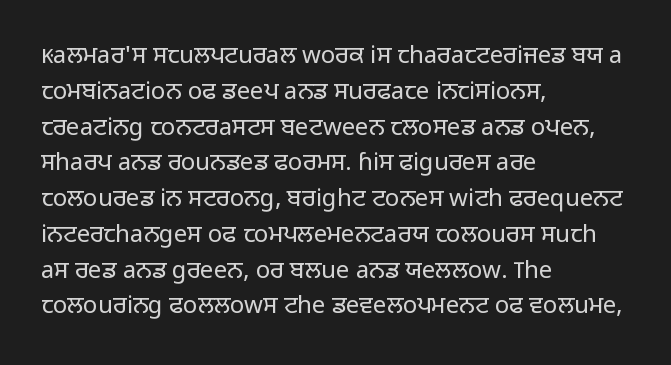
Q: Is the text bold? A: No.
Q: Is the text italic (slanted)? A: No, it is upright.
Q: Is the text underlined? A: No.
Q: How is the paragraph aligned? A: Left-aligned.
Q: Is the spacing between letters normal or unusually wide? A: Normal.
Q: Is the spacing between lines tight, normal or loose? A: Normal.
